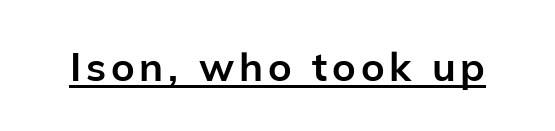
The image shows 40 px semibold sans-serif type, upright; set underlined; low stroke contrast and a medium x-height.
